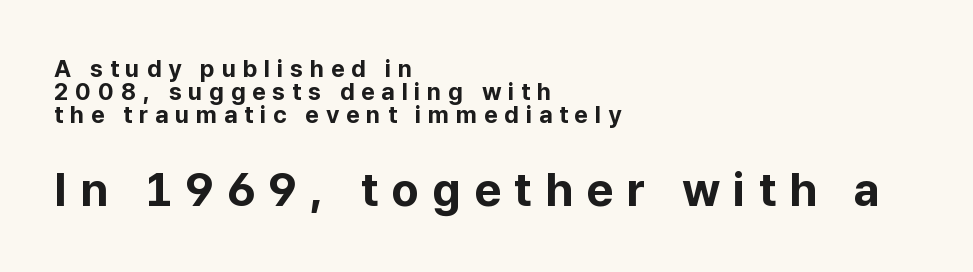
{"serif": "no", "italic": "no", "bold": "yes", "weight": "bold", "width": "normal", "stroke_contrast": "low", "x_height": "medium", "monospaced": "no", "underline": "no", "align": "left", "line_spacing": "tight", "line_spacing_ratio": 0.96, "letter_spacing": "wide", "letter_spacing_em": 0.28, "larger_block": "second", "size_ratio": 1.96, "glyph_px": 47}
